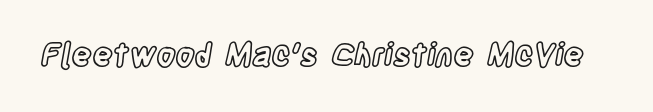
{"width": "condensed", "x_height": "large", "monospaced": "no", "underline": "no", "letter_spacing": "normal", "letter_spacing_em": 0.0, "glyph_px": 31}
